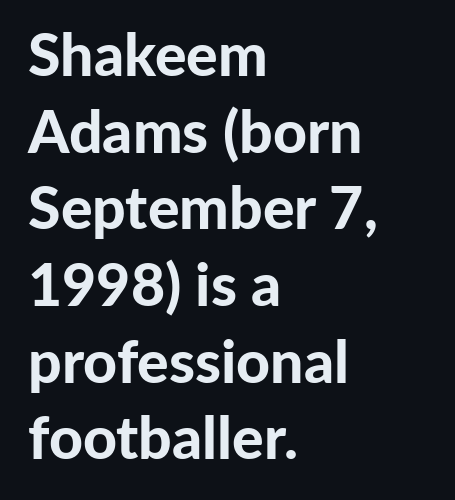
{"serif": "no", "italic": "no", "bold": "yes", "weight": "bold", "width": "normal", "stroke_contrast": "low", "x_height": "medium", "monospaced": "no", "underline": "no", "align": "left", "line_spacing": "normal", "line_spacing_ratio": 1.3, "letter_spacing": "normal", "letter_spacing_em": 0.0, "glyph_px": 59}
